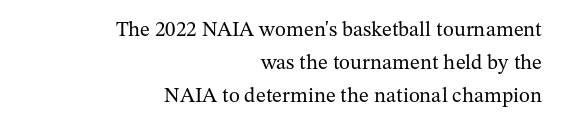
Q: Is the text bold? A: No.
Q: Is the text italic (slanted)? A: No, it is upright.
Q: Is the text underlined? A: No.
Q: How is the paragraph aligned? A: Right-aligned.
Q: Is the spacing between letters normal or unusually wide? A: Normal.
Q: Is the spacing between lines tight, normal or loose? A: Normal.
